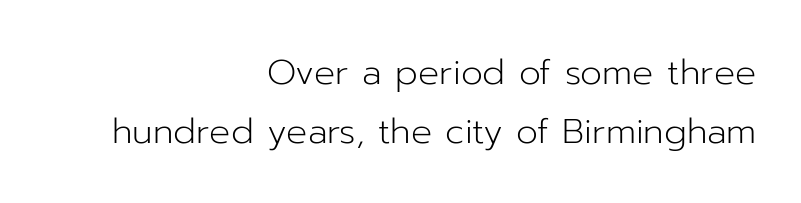
Q: Is the text bold? A: No.
Q: Is the text italic (slanted)? A: No, it is upright.
Q: Is the typeface a serif or a sans-serif typeface? A: Sans-serif.
Q: Is the text underlined? A: No.
Q: How is the paragraph aligned? A: Right-aligned.
Q: Is the spacing between letters normal or unusually wide? A: Normal.
Q: Is the spacing between lines tight, normal or loose? A: Normal.
Q: Width (condensed, normal, or wide)? A: Normal.
Q: Stroke contrast? A: Low.
Q: x-height? A: Medium.
Q: Monospaced? A: No.
